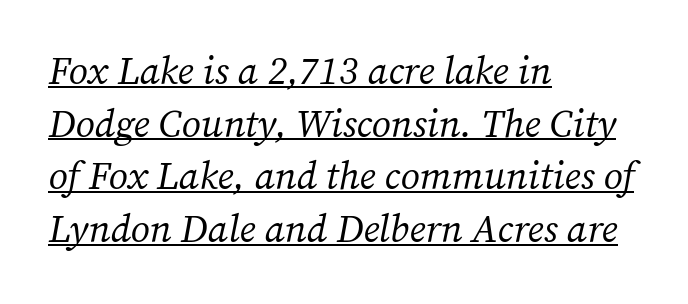
Q: Is the text bold? A: No.
Q: Is the text italic (slanted)? A: Yes, it leans right by about 12 degrees.
Q: Is the typeface a serif or a sans-serif typeface? A: Serif.
Q: Is the text underlined? A: Yes.
Q: How is the paragraph aligned? A: Left-aligned.
Q: Is the spacing between letters normal or unusually wide? A: Normal.
Q: Is the spacing between lines tight, normal or loose? A: Normal.
Q: Width (condensed, normal, or wide)? A: Normal.
Q: Stroke contrast? A: Medium.
Q: x-height? A: Medium.
Q: Monospaced? A: No.
